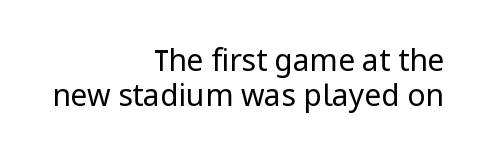
Q: Is the text bold? A: No.
Q: Is the text italic (slanted)? A: No, it is upright.
Q: Is the typeface a serif or a sans-serif typeface? A: Sans-serif.
Q: Is the text underlined? A: No.
Q: How is the paragraph aligned? A: Right-aligned.
Q: Is the spacing between letters normal or unusually wide? A: Normal.
Q: Width (condensed, normal, or wide)? A: Normal.
Q: Stroke contrast? A: Low.
Q: x-height? A: Medium.
Q: Monospaced? A: No.
